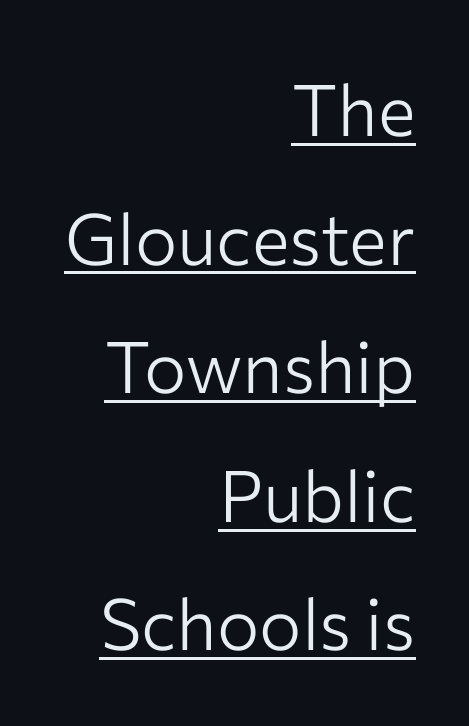
{"serif": "no", "italic": "no", "bold": "no", "weight": "light", "width": "normal", "stroke_contrast": "low", "x_height": "medium", "monospaced": "no", "underline": "yes", "align": "right", "line_spacing_ratio": 1.81, "letter_spacing": "normal", "letter_spacing_em": 0.0, "glyph_px": 71}
